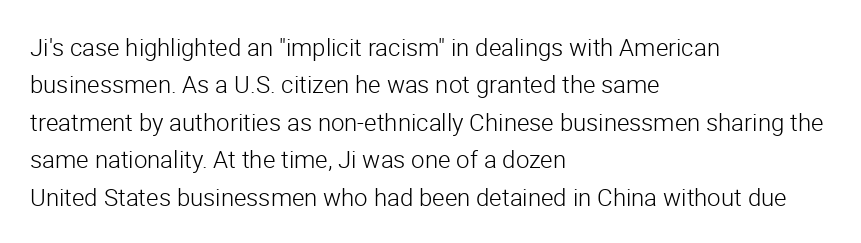
The image shows 24 px text type, upright; set left-aligned, normal line spacing (1.56x), normal letter spacing, not underlined.
